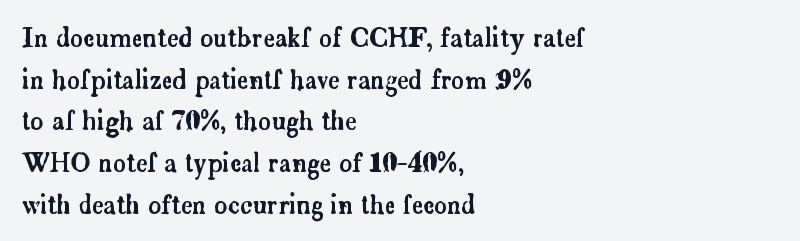
Q: Is the text italic (slanted)? A: No, it is upright.
Q: Is the text underlined? A: No.
Q: How is the paragraph aligned? A: Left-aligned.
Q: Is the spacing between letters normal or unusually wide? A: Normal.
Q: Is the spacing between lines tight, normal or loose? A: Normal.
